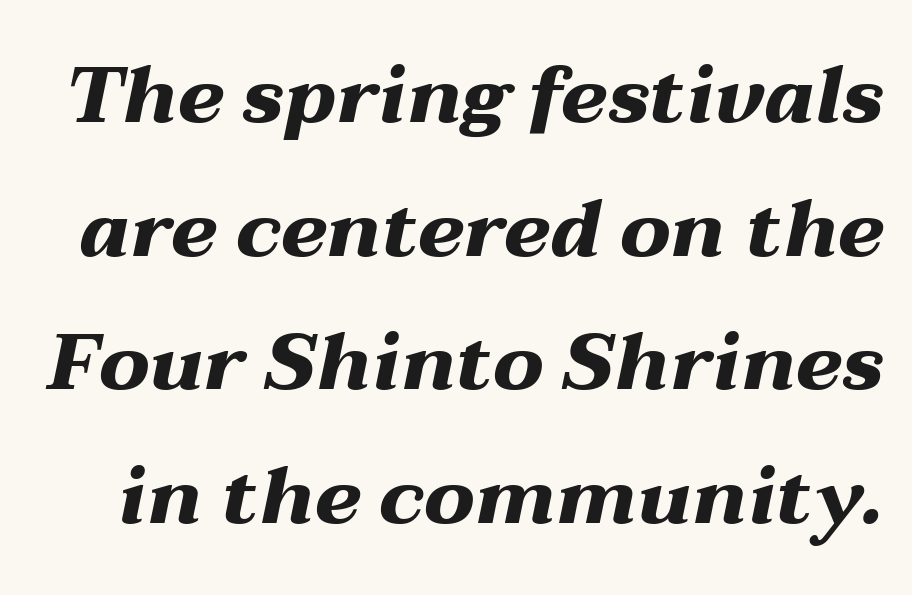
Q: Is the text bold? A: Yes.
Q: Is the text italic (slanted)? A: Yes, it leans right by about 12 degrees.
Q: Is the text underlined? A: No.
Q: Is the spacing between letters normal or unusually wide? A: Normal.
Q: Is the spacing between lines tight, normal or loose? A: Normal.
Q: Width (condensed, normal, or wide)? A: Wide.
Q: Stroke contrast? A: Medium.
Q: x-height? A: Medium.
Q: Monospaced? A: No.
